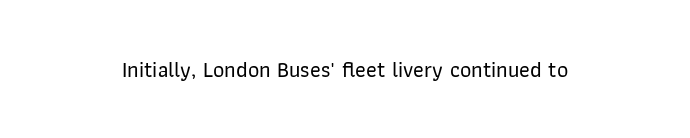
The image shows 22 px text type, upright; set normal letter spacing, not underlined.
